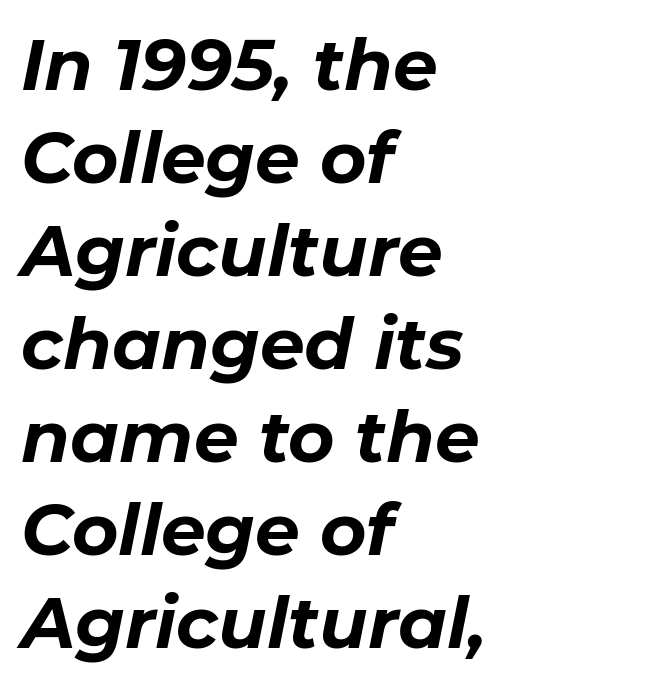
Spacing verdict: proportional, widths tailored to each character. This block has exactly the height ordinary leading produces. The passage shown has conventional tracking throughout. The glyphs are unaccompanied by any horizontal stroke below them.
